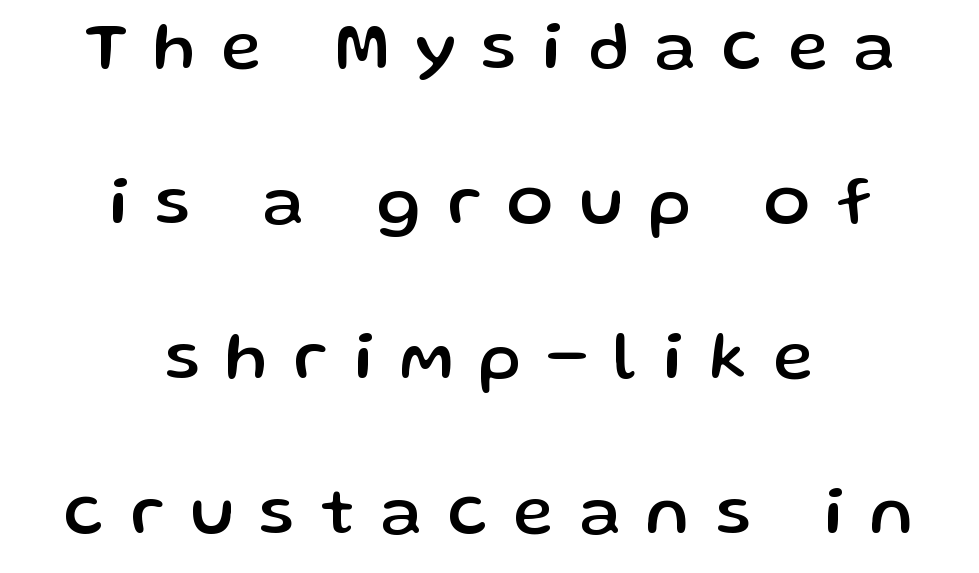
The image shows 68 px sans-serif type, upright; set centered, loose line spacing (2.28x), unusually wide letter spacing (+0.39 em), not underlined; low stroke contrast and a medium x-height.
